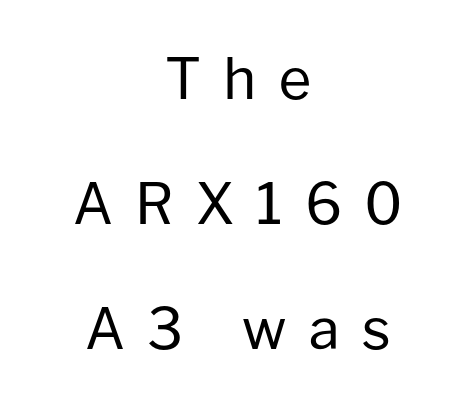
Q: Is the text bold? A: No.
Q: Is the text italic (slanted)? A: No, it is upright.
Q: Is the typeface a serif or a sans-serif typeface? A: Sans-serif.
Q: Is the text underlined? A: No.
Q: How is the paragraph aligned? A: Centered.
Q: Is the spacing between letters normal or unusually wide? A: Unusually wide.
Q: Is the spacing between lines tight, normal or loose? A: Loose.
Q: Width (condensed, normal, or wide)? A: Normal.
Q: Stroke contrast? A: Low.
Q: x-height? A: Medium.
Q: Monospaced? A: No.
